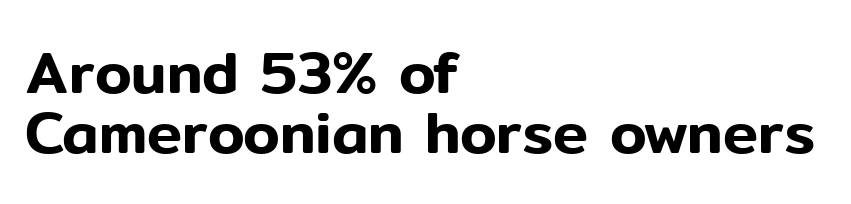
Q: Is the text italic (slanted)? A: No, it is upright.
Q: Is the typeface a serif or a sans-serif typeface? A: Sans-serif.
Q: Is the text underlined? A: No.
Q: How is the paragraph aligned? A: Left-aligned.
Q: Is the spacing between letters normal or unusually wide? A: Normal.
Q: Is the spacing between lines tight, normal or loose? A: Tight.
Q: Width (condensed, normal, or wide)? A: Normal.
Q: Stroke contrast? A: Low.
Q: x-height? A: Medium.
Q: Monospaced? A: No.
